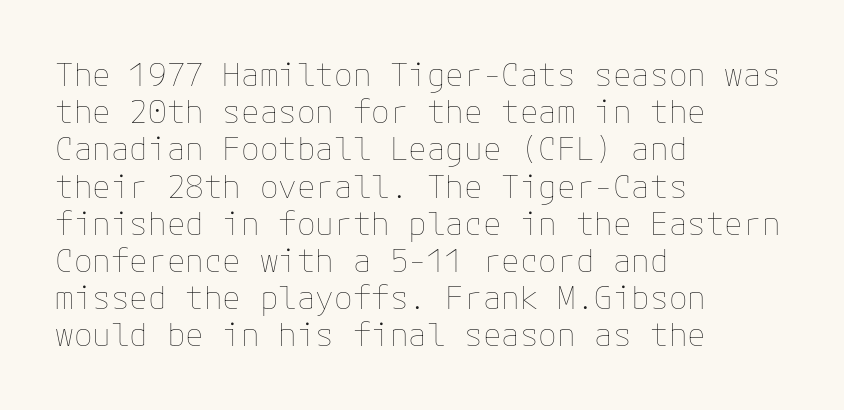
The image shows 31 px thin type, upright; set left-aligned, line spacing 1.2x, normal letter spacing, not underlined; low stroke contrast and a medium x-height.
